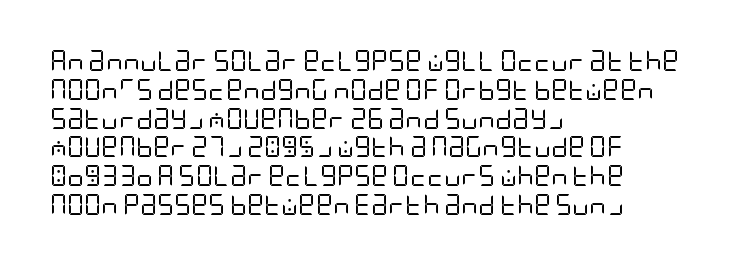
{"italic": "no", "bold": "no", "underline": "no", "align": "left", "line_spacing": "normal", "line_spacing_ratio": 1.37, "letter_spacing": "normal", "letter_spacing_em": 0.0, "glyph_px": 21}
